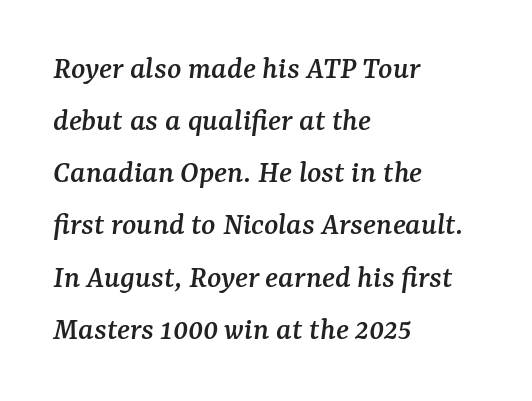
Each row of text sits above clean, open space. The tracking reads as untouched default to a designer's eye. What kind of face is this? One with serifs. Emphasis-style slanted type is in use. This sample has the flowing, uneven cadence of proportional lettering.
